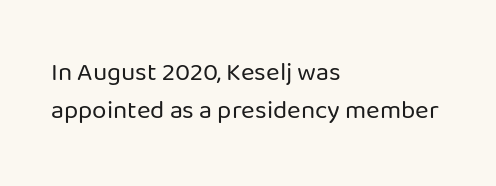
{"italic": "no", "bold": "no", "underline": "no", "align": "left", "line_spacing": "normal", "line_spacing_ratio": 1.47, "letter_spacing": "normal", "letter_spacing_em": 0.0, "glyph_px": 26}
